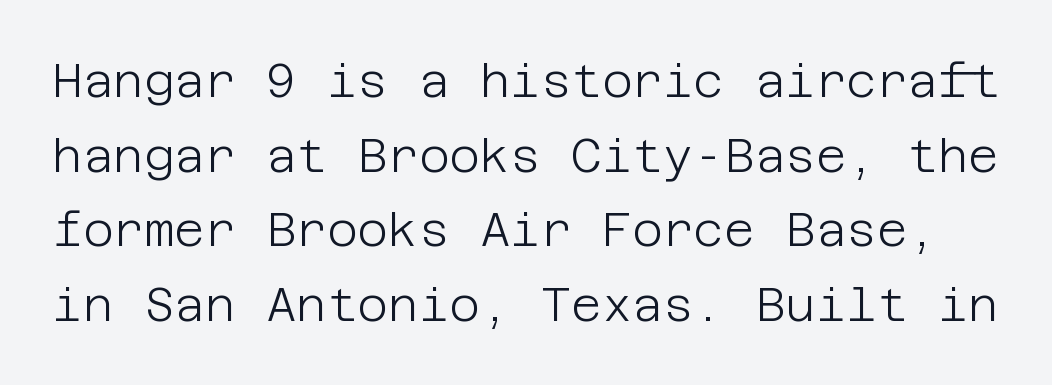
Q: Is the text bold? A: No.
Q: Is the text italic (slanted)? A: No, it is upright.
Q: Is the typeface a serif or a sans-serif typeface? A: Sans-serif.
Q: Is the text underlined? A: No.
Q: Is the spacing between letters normal or unusually wide? A: Normal.
Q: Is the spacing between lines tight, normal or loose? A: Normal.
Q: Width (condensed, normal, or wide)? A: Normal.
Q: Stroke contrast? A: Low.
Q: x-height? A: Large.
